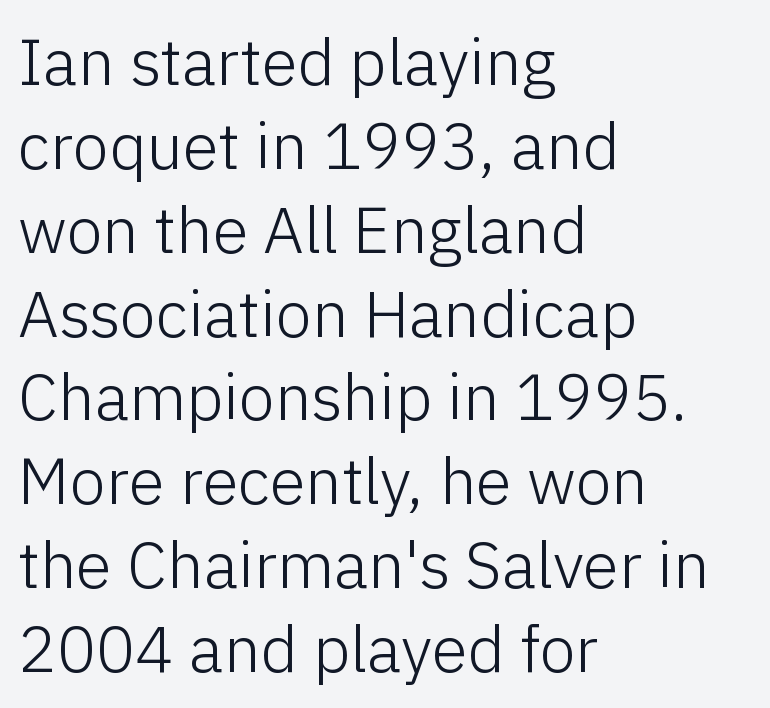
The image shows 65 px light sans-serif type, upright; set left-aligned, normal line spacing (1.29x), normal letter spacing, not underlined; low stroke contrast and a medium x-height.
